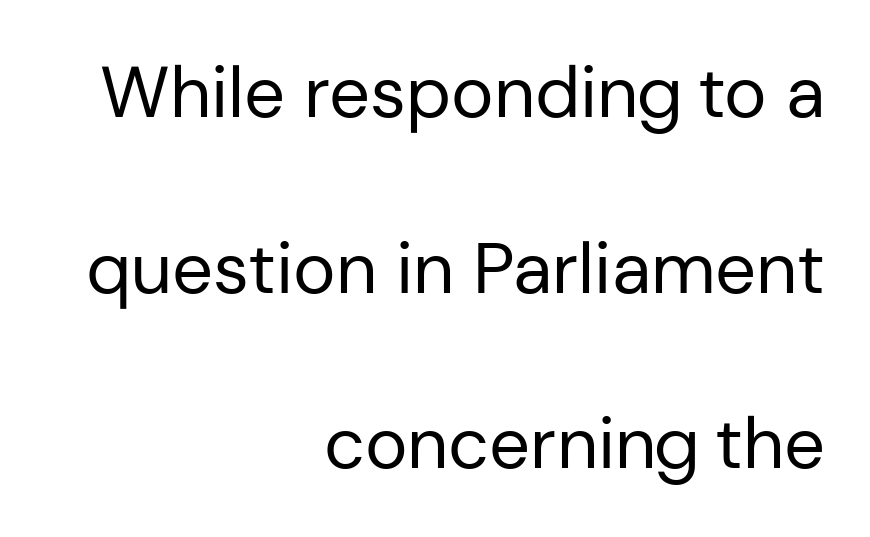
If you drew a line through each stem, it would be perfectly vertical. Classification — sans serif. Proportional: the letters do not fall into vertical columns. Compared with typical paragraphs, the rows here are farther apart. Stroke thickness stays within the range of a standard reading face or lighter. The line texture is even and compact thanks to regular tracking.
